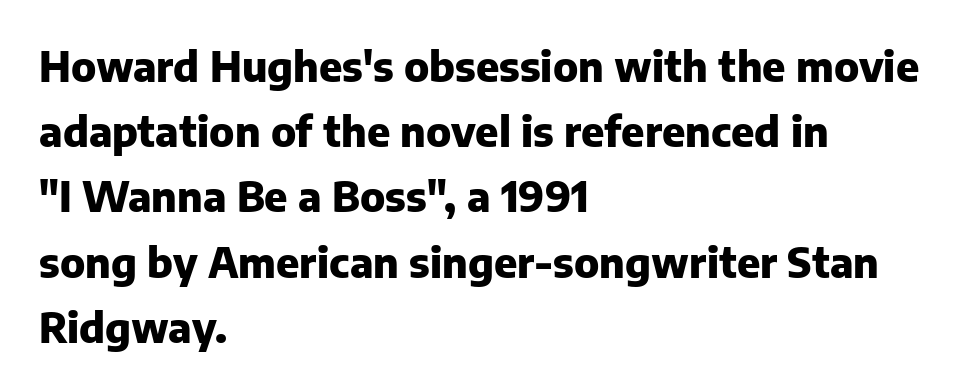
{"serif": "no", "italic": "no", "bold": "yes", "weight": "heavy", "width": "normal", "stroke_contrast": "low", "x_height": "medium", "monospaced": "no", "underline": "no", "align": "left", "line_spacing": "normal", "line_spacing_ratio": 1.59, "letter_spacing": "normal", "letter_spacing_em": 0.0, "glyph_px": 41}
